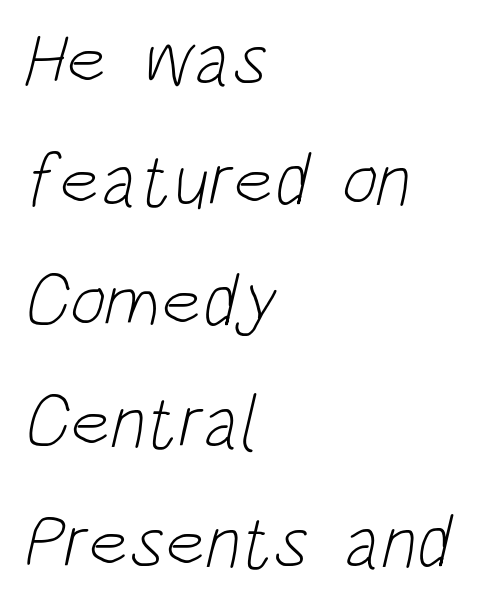
The image shows 76 px light, condensed sans-serif type; set left-aligned, normal line spacing (1.59x), normal letter spacing, not underlined; low stroke contrast and a large x-height.
